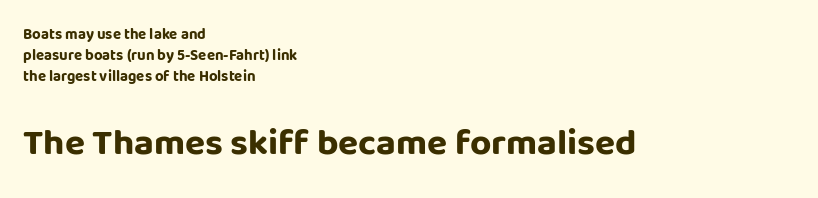
You get the small type first, then a jump to larger type. Unlike italic type, these characters show no tilt at all. Look at the bottom of the vertical strokes: they stop flat, with no serifs. The paragraph has a hard left edge and a soft right edge. Tracking value appears to be zero — textbook default spacing.
